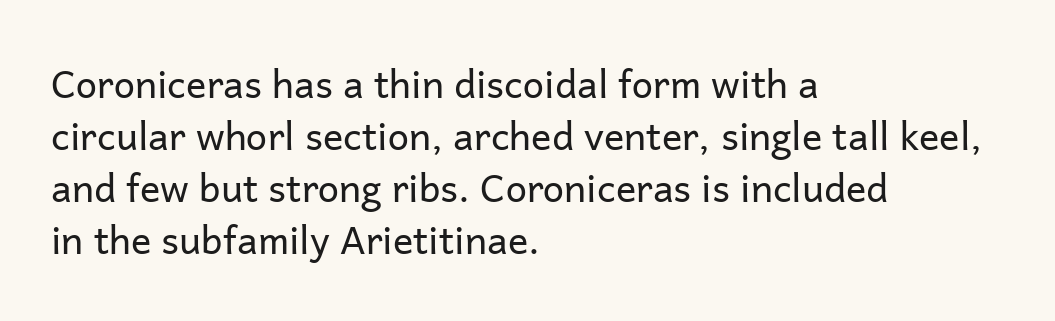
{"serif": "no", "italic": "no", "bold": "no", "weight": "regular", "width": "normal", "stroke_contrast": "low", "x_height": "medium", "monospaced": "no", "underline": "no", "align": "left", "line_spacing": "normal", "line_spacing_ratio": 1.37, "letter_spacing": "normal", "letter_spacing_em": 0.0, "glyph_px": 38}
